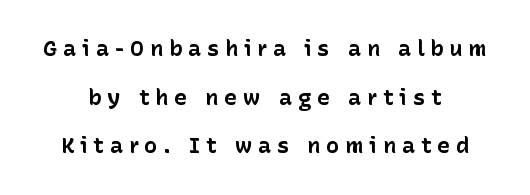
{"italic": "no", "bold": "yes", "underline": "no", "align": "center", "line_spacing": "loose", "line_spacing_ratio": 2.21, "letter_spacing": "wide", "letter_spacing_em": 0.26, "glyph_px": 22}
